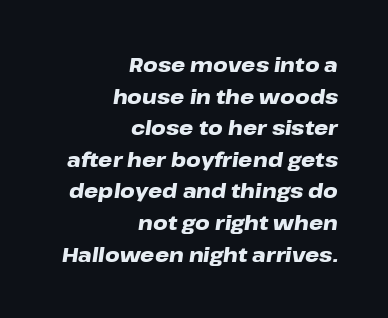
Honestly, the row spacing looks completely unremarkable. Bare-footed words on every line. Italic? Definitely — the glyphs are oblique. Observe the ordinary spacing: letters are neighbours, not strangers. The lines are quadded right.
